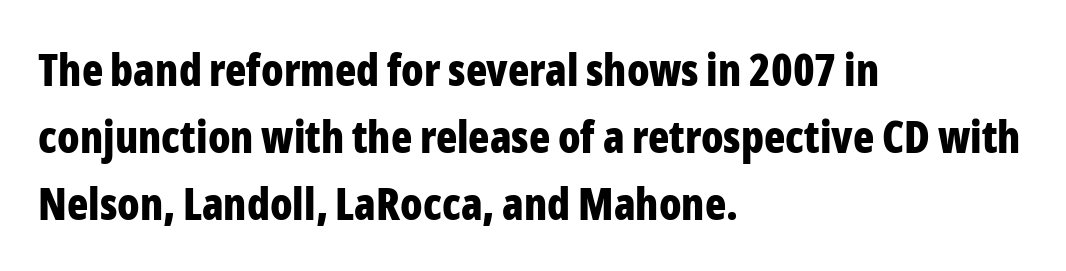
{"serif": "no", "italic": "no", "bold": "yes", "weight": "bold", "width": "condensed", "stroke_contrast": "low", "x_height": "medium", "monospaced": "no", "underline": "no", "align": "left", "line_spacing": "normal", "line_spacing_ratio": 1.52, "letter_spacing": "normal", "letter_spacing_em": 0.0, "glyph_px": 44}
